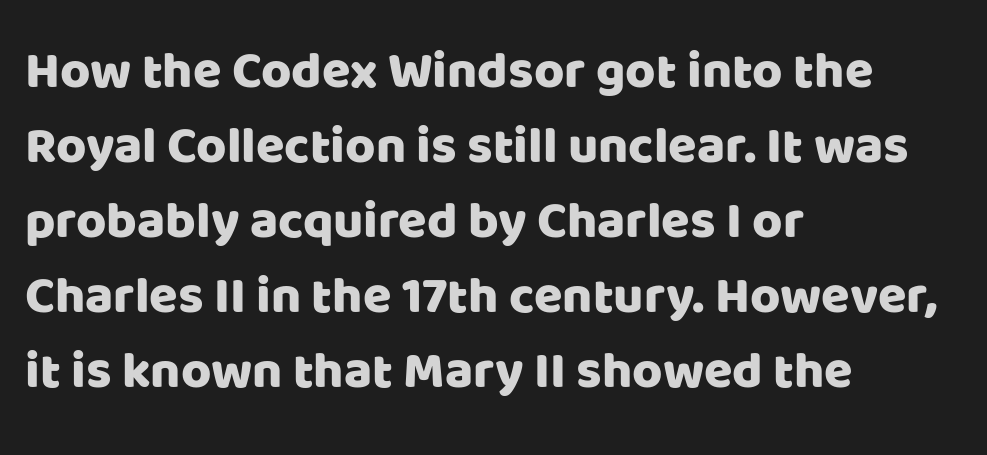
The image shows 52 px sans-serif type, upright; set left-aligned, normal line spacing (1.44x), normal letter spacing, not underlined; low stroke contrast and a large x-height.
